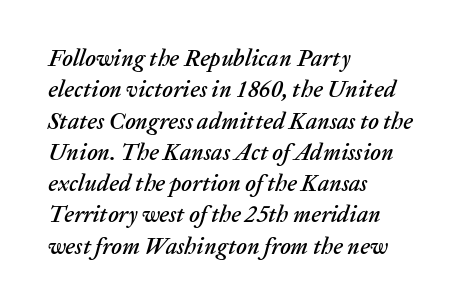
Q: Is the text italic (slanted)? A: Yes, it leans right by about 20 degrees.
Q: Is the text underlined? A: No.
Q: How is the paragraph aligned? A: Left-aligned.
Q: Is the spacing between letters normal or unusually wide? A: Normal.
Q: Is the spacing between lines tight, normal or loose? A: Normal.
